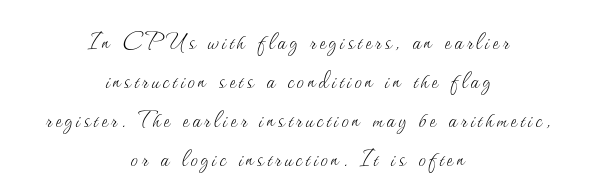
{"bold": "no", "weight": "thin", "width": "normal", "stroke_contrast": "medium", "x_height": "small", "monospaced": "no", "underline": "no", "align": "center", "line_spacing": "normal", "line_spacing_ratio": 1.34, "glyph_px": 29}
